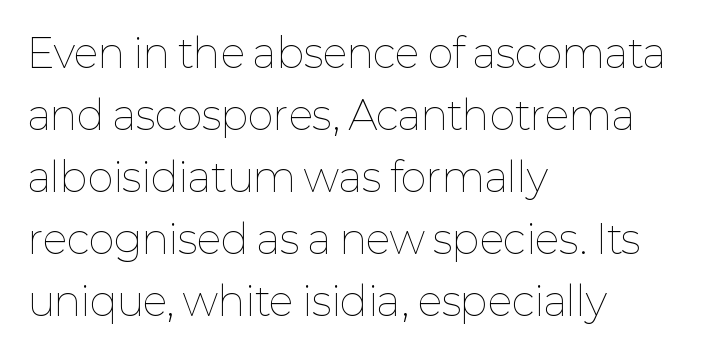
Q: Is the text bold? A: No.
Q: Is the text italic (slanted)? A: No, it is upright.
Q: Is the text underlined? A: No.
Q: How is the paragraph aligned? A: Left-aligned.
Q: Is the spacing between letters normal or unusually wide? A: Normal.
Q: Is the spacing between lines tight, normal or loose? A: Normal.
Q: Width (condensed, normal, or wide)? A: Normal.
Q: Stroke contrast? A: Low.
Q: x-height? A: Medium.
Q: Monospaced? A: No.
